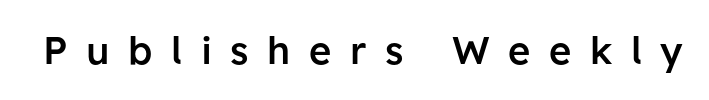
Tracking value appears strongly positive — letters spread wide. Type style note: lacks serifs. This rendering features lettering with no underline. Vertical strokes here are truly vertical. Students, this is semibold: more ink than regular, less than bold. Proportional: the letters do not fall into vertical columns.
